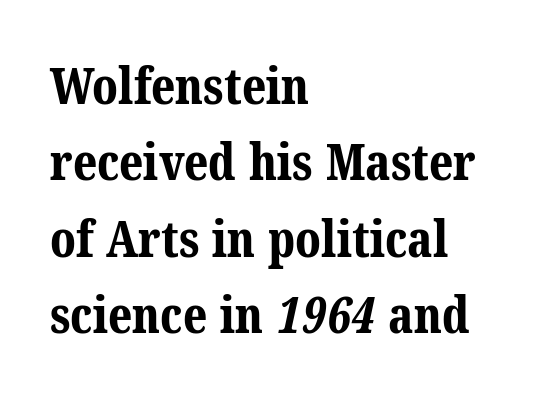
Q: Is the text bold? A: Yes.
Q: Is the typeface a serif or a sans-serif typeface? A: Serif.
Q: Is the text underlined? A: No.
Q: How is the paragraph aligned? A: Left-aligned.
Q: Is the spacing between letters normal or unusually wide? A: Normal.
Q: Is the spacing between lines tight, normal or loose? A: Normal.
Q: Width (condensed, normal, or wide)? A: Normal.
Q: Stroke contrast? A: Medium.
Q: x-height? A: Medium.
Q: Monospaced? A: No.
